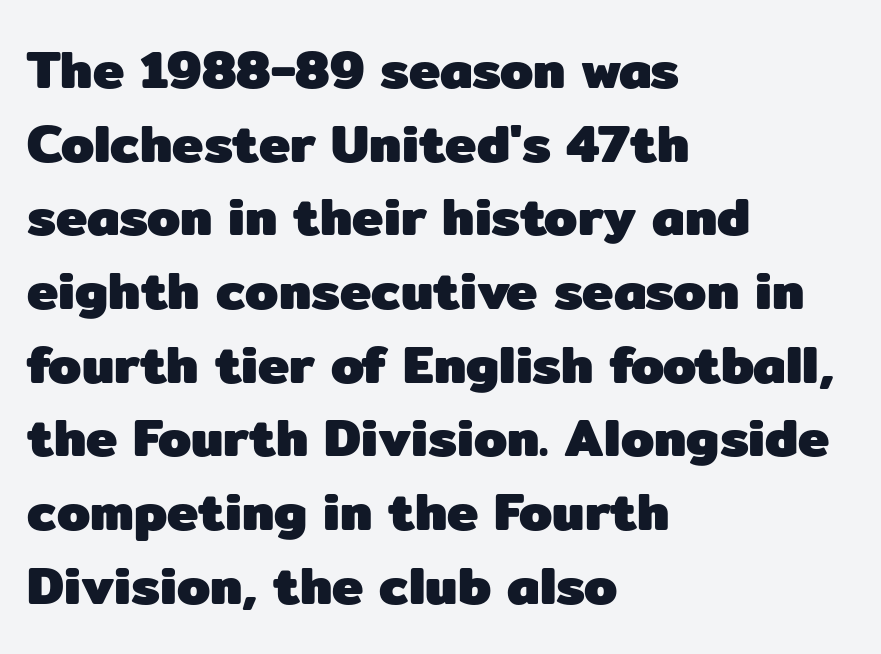
Q: Is the text bold? A: Yes.
Q: Is the text italic (slanted)? A: No, it is upright.
Q: Is the typeface a serif or a sans-serif typeface? A: Sans-serif.
Q: Is the text underlined? A: No.
Q: How is the paragraph aligned? A: Left-aligned.
Q: Is the spacing between letters normal or unusually wide? A: Normal.
Q: Is the spacing between lines tight, normal or loose? A: Normal.
Q: Width (condensed, normal, or wide)? A: Normal.
Q: Stroke contrast? A: Low.
Q: x-height? A: Medium.
Q: Monospaced? A: No.
